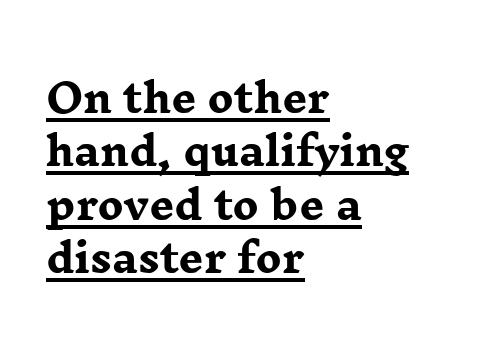
Q: Is the text bold? A: Yes.
Q: Is the text italic (slanted)? A: No, it is upright.
Q: Is the typeface a serif or a sans-serif typeface? A: Serif.
Q: Is the text underlined? A: Yes.
Q: How is the paragraph aligned? A: Left-aligned.
Q: Is the spacing between letters normal or unusually wide? A: Normal.
Q: Is the spacing between lines tight, normal or loose? A: Normal.
Q: Width (condensed, normal, or wide)? A: Wide.
Q: Stroke contrast? A: Low.
Q: x-height? A: Medium.
Q: Monospaced? A: No.
